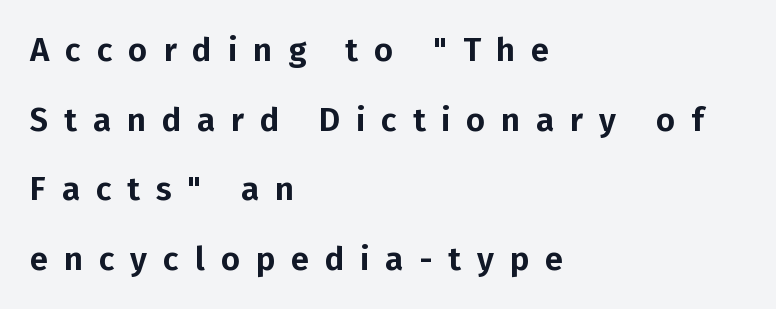
{"serif": "no", "italic": "no", "width": "normal", "stroke_contrast": "low", "x_height": "medium", "monospaced": "no", "underline": "no", "align": "left", "line_spacing": "loose", "line_spacing_ratio": 2.11, "letter_spacing": "wide", "letter_spacing_em": 0.48, "glyph_px": 33}
